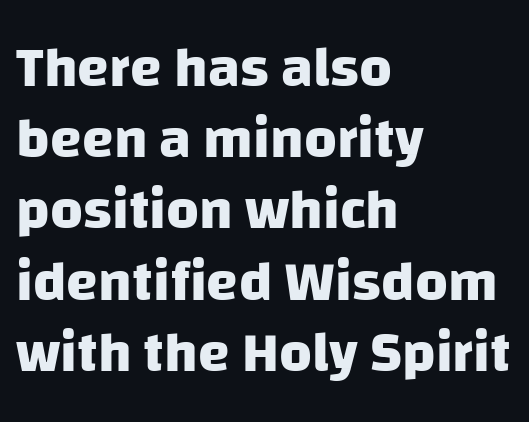
{"serif": "no", "bold": "yes", "weight": "heavy", "width": "normal", "stroke_contrast": "low", "x_height": "large", "monospaced": "no", "underline": "no", "align": "left", "line_spacing": "normal", "line_spacing_ratio": 1.25, "letter_spacing": "normal", "letter_spacing_em": 0.0, "glyph_px": 57}
